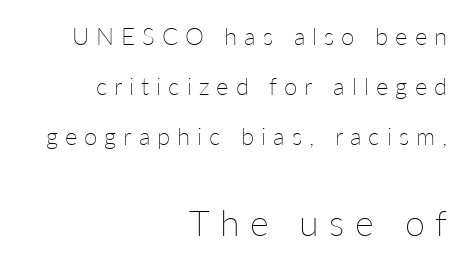
The image shows 36 px thin type, upright; set right-aligned, loose line spacing (2.09x), unusually wide letter spacing (+0.29 em), not underlined; the second (bottom) block is 1.5x larger; low stroke contrast and a medium x-height.
